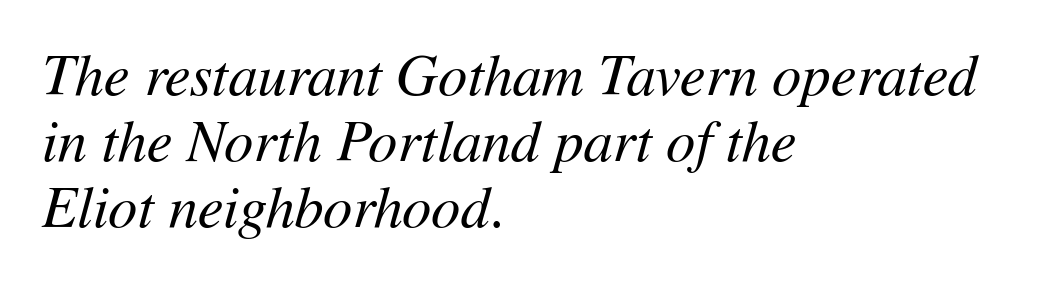
The image shows 58 px regular-weight type, italic (leaning right); set left-aligned, tight line spacing (1.14x), normal letter spacing, not underlined; medium stroke contrast and a medium x-height.
